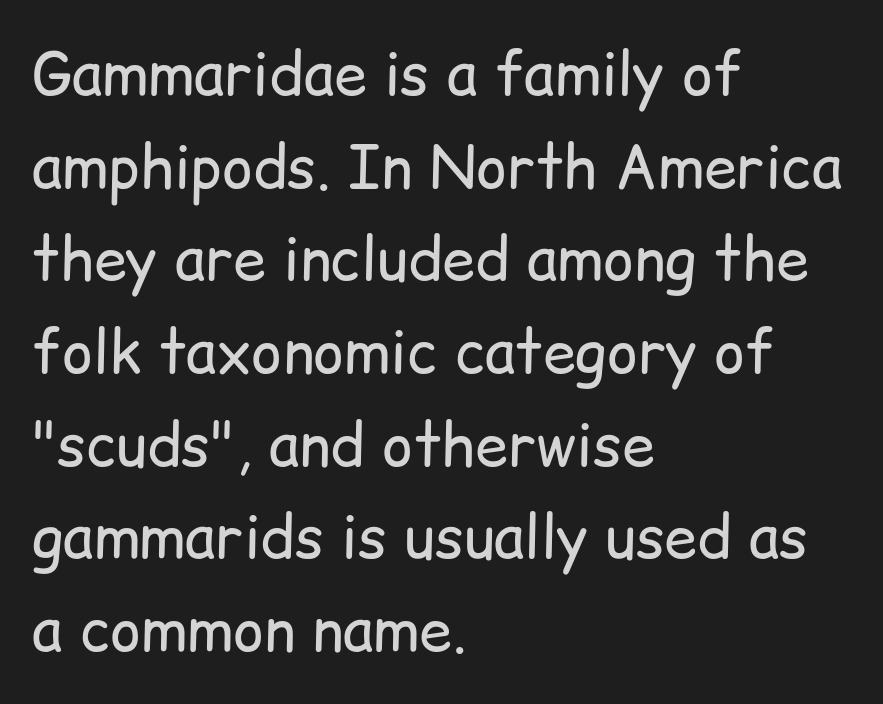
{"serif": "no", "italic": "no", "bold": "no", "weight": "regular", "width": "normal", "stroke_contrast": "low", "x_height": "medium", "monospaced": "no", "underline": "no", "align": "left", "line_spacing": "normal", "line_spacing_ratio": 1.57, "letter_spacing": "normal", "letter_spacing_em": 0.0, "glyph_px": 59}
